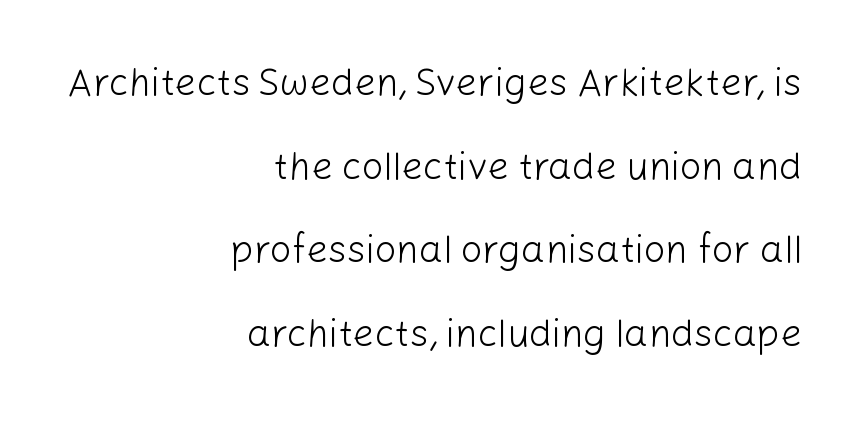
The image shows 38 px light sans-serif type, upright; set right-aligned, loose line spacing (2.2x), normal letter spacing, not underlined; low stroke contrast and a medium x-height.
